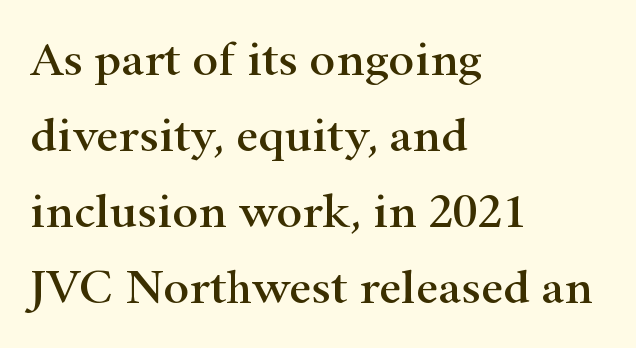
Q: Is the text italic (slanted)? A: No, it is upright.
Q: Is the typeface a serif or a sans-serif typeface? A: Serif.
Q: Is the text underlined? A: No.
Q: How is the paragraph aligned? A: Left-aligned.
Q: Is the spacing between letters normal or unusually wide? A: Normal.
Q: Is the spacing between lines tight, normal or loose? A: Normal.
Q: Width (condensed, normal, or wide)? A: Wide.
Q: Stroke contrast? A: High.
Q: x-height? A: Small.
Q: Monospaced? A: No.
